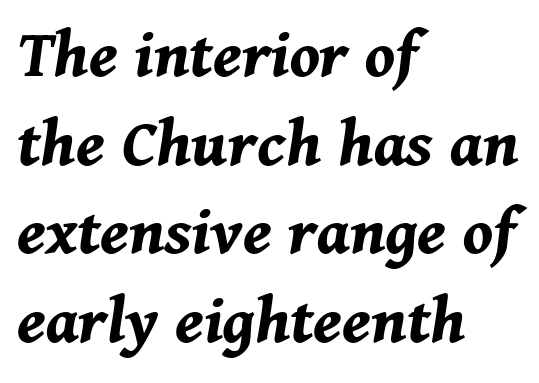
The rendering keeps characters at their native spacing. The string is rendered with underlining switched off. Emphasis by weight is at full strength: bold. Observe the lean: these are italic letterforms. These lines sit exactly where default settings would place them.
